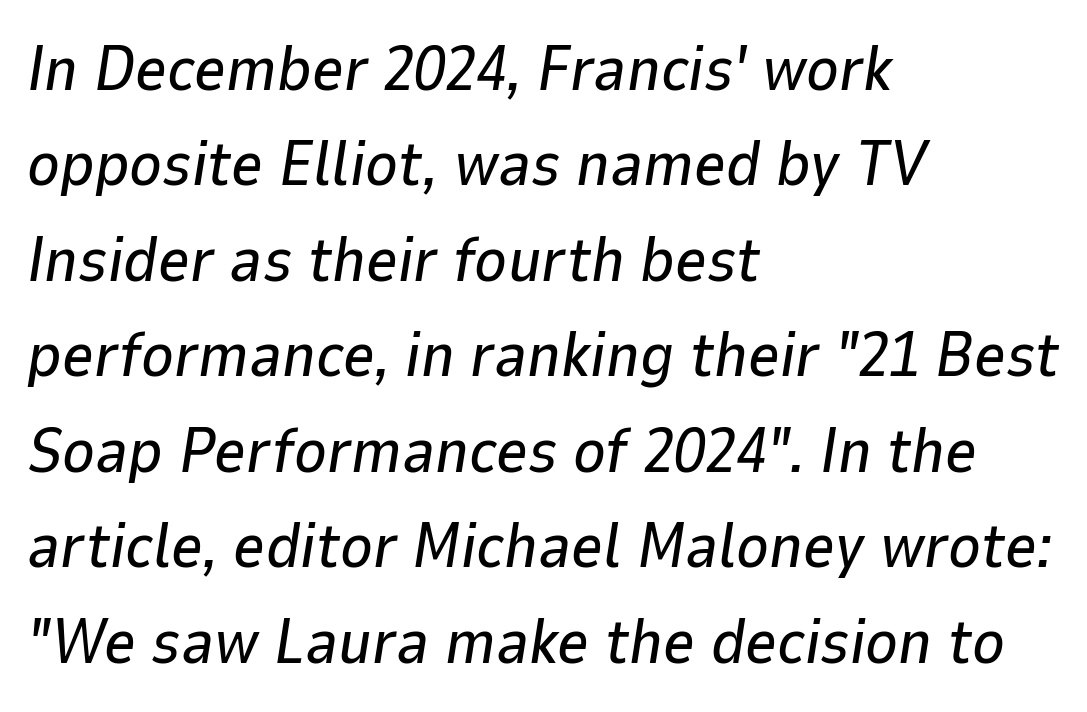
{"italic": "yes", "lean": "right", "slant_degrees": 9, "width": "normal", "stroke_contrast": "low", "x_height": "medium", "monospaced": "no", "underline": "no", "align": "left", "line_spacing": "normal", "line_spacing_ratio": 1.54, "letter_spacing": "normal", "letter_spacing_em": 0.0, "glyph_px": 62}
